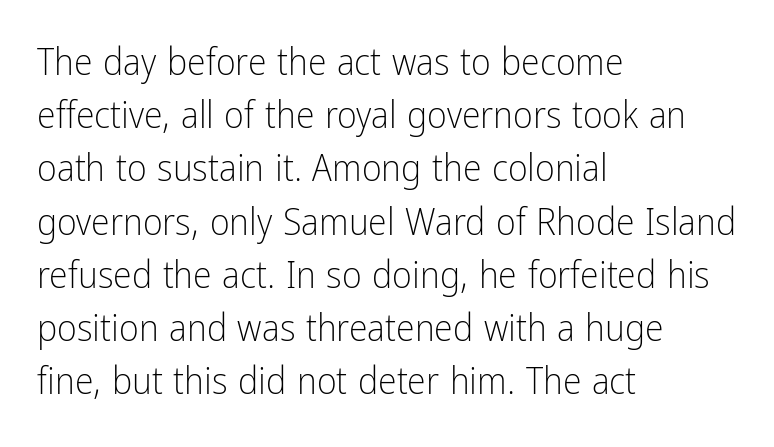
The image shows 38 px light, condensed sans-serif type, upright; set left-aligned, normal line spacing (1.4x), normal letter spacing, not underlined; low stroke contrast and a medium x-height.
